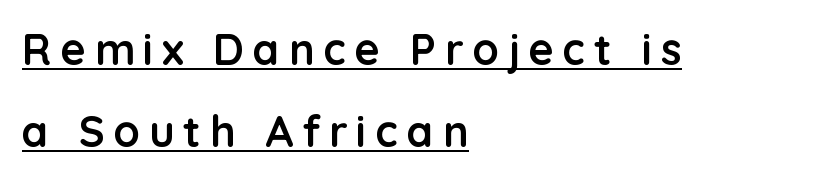
Q: Is the text bold? A: Yes.
Q: Is the text italic (slanted)? A: No, it is upright.
Q: Is the typeface a serif or a sans-serif typeface? A: Sans-serif.
Q: Is the text underlined? A: Yes.
Q: How is the paragraph aligned? A: Left-aligned.
Q: Is the spacing between letters normal or unusually wide? A: Unusually wide.
Q: Is the spacing between lines tight, normal or loose? A: Loose.
Q: Width (condensed, normal, or wide)? A: Normal.
Q: Stroke contrast? A: Low.
Q: x-height? A: Medium.
Q: Monospaced? A: No.
